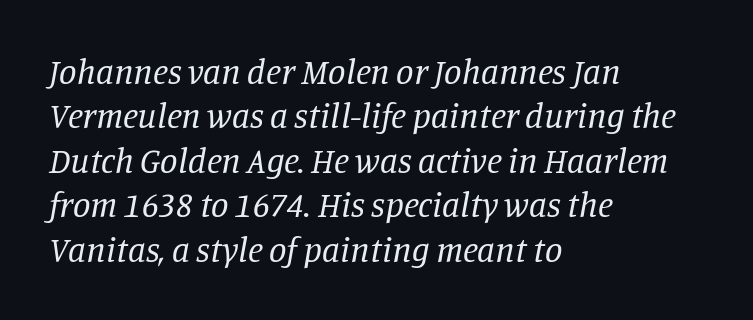
Vertical spacing — default. This is not heavy type; no bold has been used. The rendering uses natural spacing where letterforms have individual widths. The space beneath each line is pristine and unruled. Check where the strokes stop: tiny serifs finish them off.
